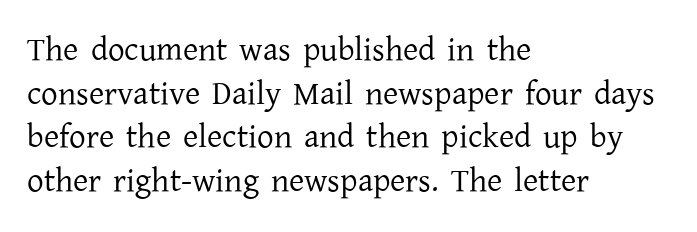
Q: Is the text bold? A: No.
Q: Is the text italic (slanted)? A: No, it is upright.
Q: Is the typeface a serif or a sans-serif typeface? A: Serif.
Q: Is the text underlined? A: No.
Q: How is the paragraph aligned? A: Left-aligned.
Q: Is the spacing between letters normal or unusually wide? A: Normal.
Q: Is the spacing between lines tight, normal or loose? A: Normal.
Q: Width (condensed, normal, or wide)? A: Normal.
Q: Stroke contrast? A: Low.
Q: x-height? A: Medium.
Q: Monospaced? A: No.
